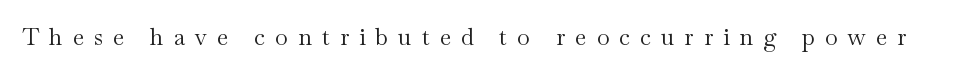
Letters rest on an invisible, unmarked baseline. Quick note: not italic, upright. Loose tracking; the words dissolve into strings of separated letters. Is this a heavy cut? Hardly; it is regular or lighter.
